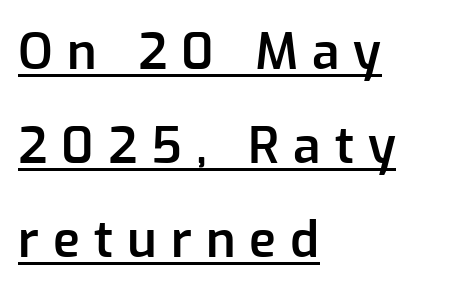
Compared with typical body copy, the letter spacing here is much looser. Varying glyph widths throughout — classic text-font behaviour. You can tell from the bare stems that sans-serif type was used. Italic? Not at all — the glyphs are vertical. Does the weight exceed regular? Yes, but only to semibold. The text block is weighted toward the left margin, trailing off unevenly rightward.
